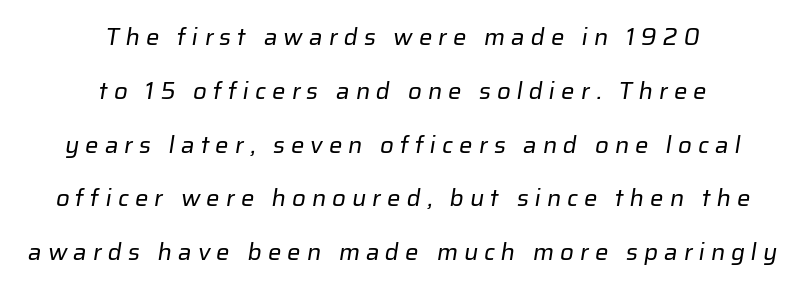
Q: Is the text bold? A: No.
Q: Is the text underlined? A: No.
Q: How is the paragraph aligned? A: Centered.
Q: Is the spacing between letters normal or unusually wide? A: Unusually wide.
Q: Is the spacing between lines tight, normal or loose? A: Loose.
